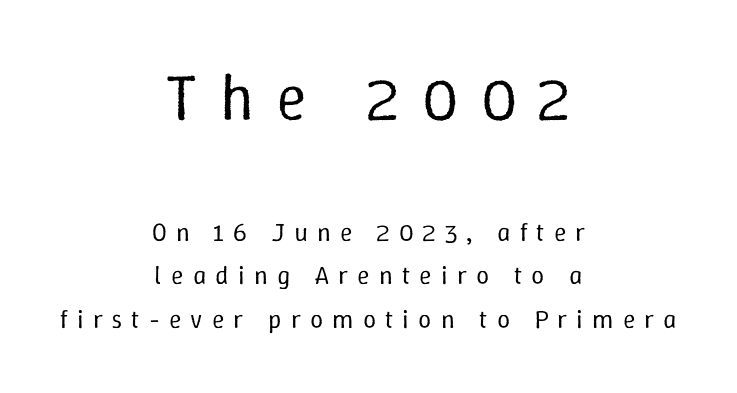
The space between consecutive lines is moderate. The font sits on the lighter half of the weight spectrum, regular included. The specimen omits any rule beneath the text block's lines. Here the designer chose a conventional face with non-uniform glyph widths. You can tell it's not italic because the verticals are truly vertical. Compared with typical body copy, the letter spacing here is much looser.
